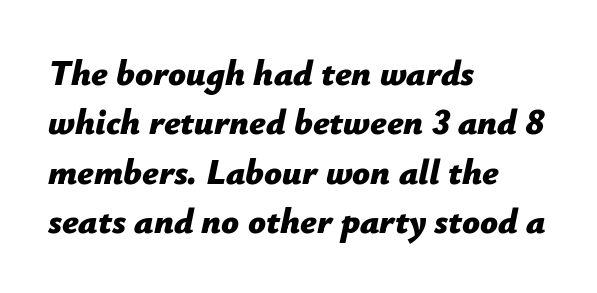
The image shows 35 px bold type, italic (leaning right); set left-aligned, normal line spacing (1.41x), normal letter spacing, not underlined; low stroke contrast and a medium x-height.
